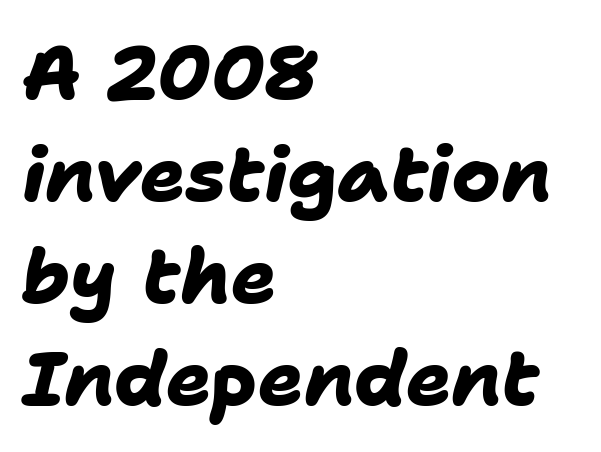
The image shows 75 px heavy sans-serif type; set left-aligned, normal line spacing (1.36x), normal letter spacing, not underlined; low stroke contrast and a medium x-height.
